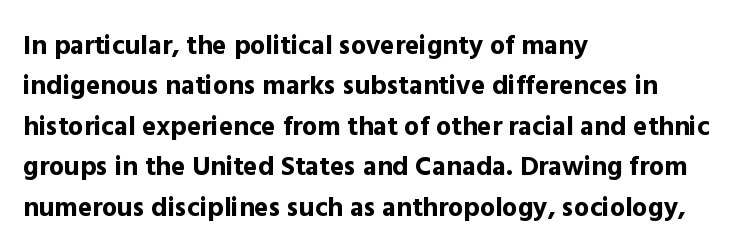
The image shows 27 px bold type, upright; set left-aligned, normal line spacing (1.5x), normal letter spacing, not underlined.
